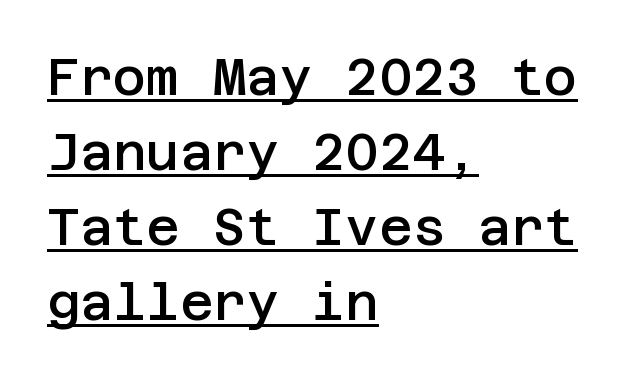
The image shows 51 px semibold sans-serif type, upright; set left-aligned, normal line spacing (1.47x), normal letter spacing, underlined; low stroke contrast and a large x-height.
